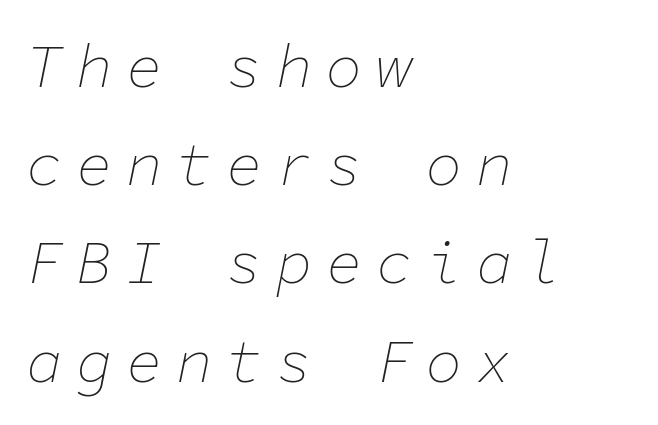
In terms of posture, this sample is oblique. If you measured baseline to baseline, you'd find a middling distance. The area under the type is left untouched. Is the type heavy? It reads as light-to-regular instead.
